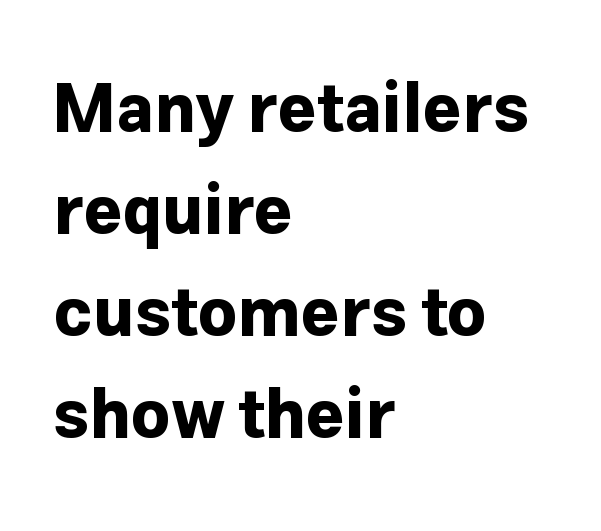
Q: Is the text bold? A: Yes.
Q: Is the text italic (slanted)? A: No, it is upright.
Q: Is the typeface a serif or a sans-serif typeface? A: Sans-serif.
Q: Is the text underlined? A: No.
Q: How is the paragraph aligned? A: Left-aligned.
Q: Is the spacing between letters normal or unusually wide? A: Normal.
Q: Is the spacing between lines tight, normal or loose? A: Normal.
Q: Width (condensed, normal, or wide)? A: Normal.
Q: Stroke contrast? A: Low.
Q: x-height? A: Medium.
Q: Monospaced? A: No.
